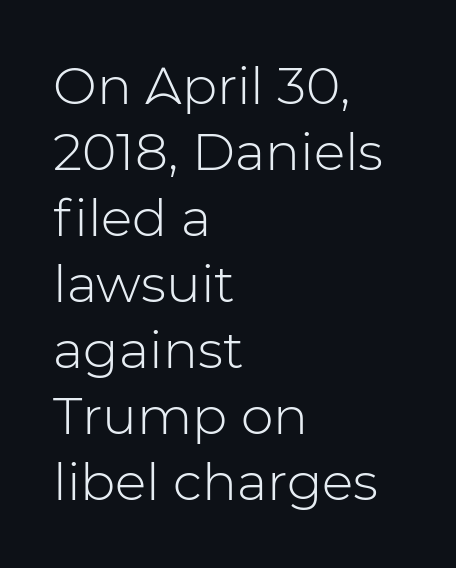
Decoration check: the copy has no underline. Serif or sans? Sans — the stroke terminals are bare. There is no visible air inserted between adjacent glyphs. Leading matches the norm, producing a regular column.
